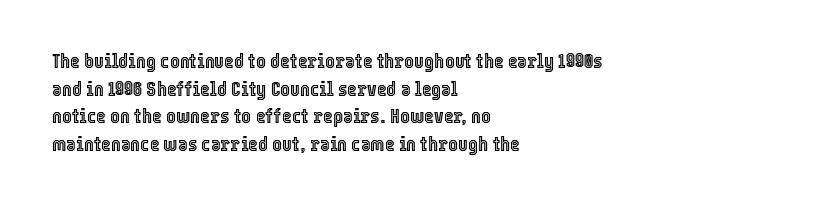
Q: Is the text italic (slanted)? A: No, it is upright.
Q: Is the text underlined? A: No.
Q: How is the paragraph aligned? A: Left-aligned.
Q: Is the spacing between letters normal or unusually wide? A: Normal.
Q: Is the spacing between lines tight, normal or loose? A: Normal.
